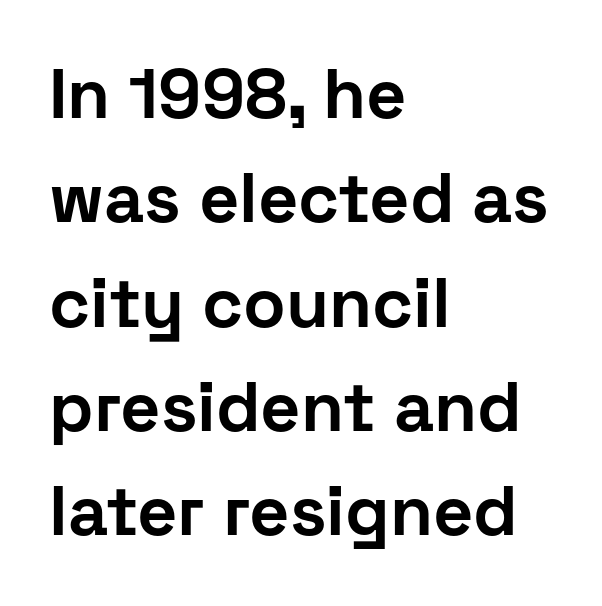
The image shows 70 px bold sans-serif type, upright; set left-aligned, normal line spacing (1.49x), normal letter spacing, not underlined; low stroke contrast and a medium x-height.
